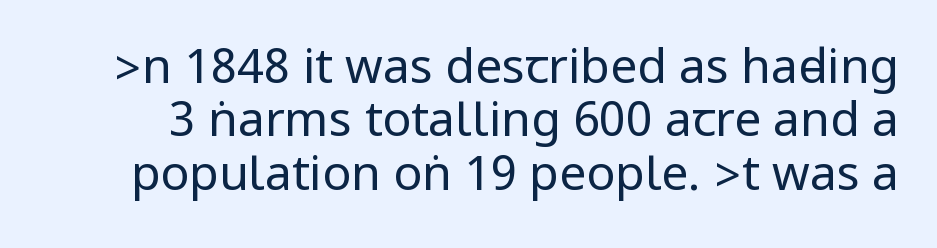
Q: Is the text bold? A: No.
Q: Is the text italic (slanted)? A: No, it is upright.
Q: Is the typeface a serif or a sans-serif typeface? A: Sans-serif.
Q: Is the text underlined? A: No.
Q: Is the spacing between letters normal or unusually wide? A: Normal.
Q: Is the spacing between lines tight, normal or loose? A: Tight.
Q: Width (condensed, normal, or wide)? A: Condensed.
Q: Stroke contrast? A: Low.
